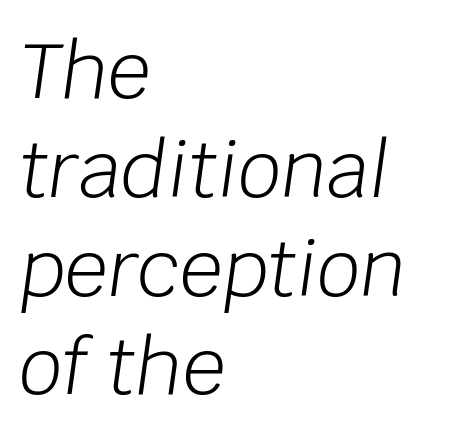
Q: Is the text bold? A: No.
Q: Is the text italic (slanted)? A: Yes, it leans right by about 8 degrees.
Q: Is the text underlined? A: No.
Q: How is the paragraph aligned? A: Left-aligned.
Q: Is the spacing between letters normal or unusually wide? A: Normal.
Q: Is the spacing between lines tight, normal or loose? A: Normal.
Q: Width (condensed, normal, or wide)? A: Normal.
Q: Stroke contrast? A: Low.
Q: x-height? A: Large.
Q: Monospaced? A: No.
